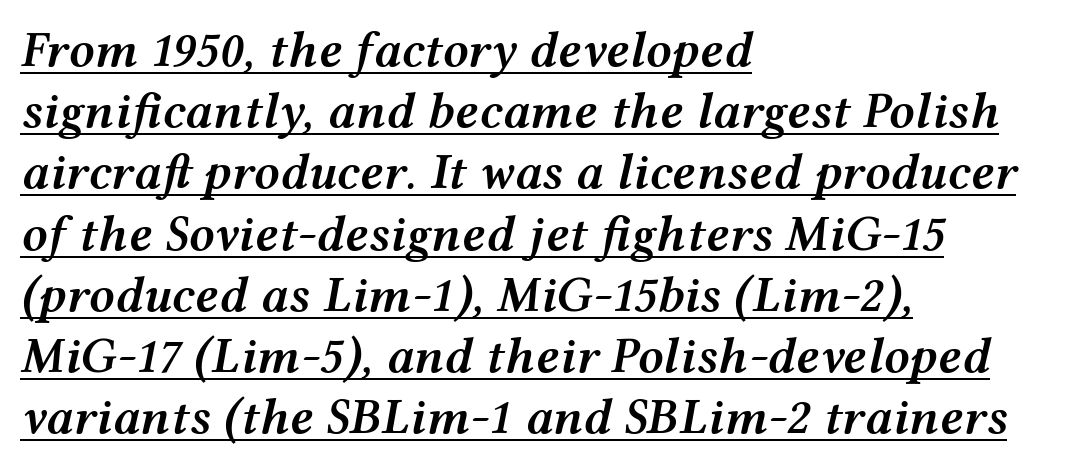
{"italic": "yes", "lean": "right", "slant_degrees": 12, "bold": "semi", "weight": "semibold", "width": "wide", "stroke_contrast": "medium", "x_height": "medium", "monospaced": "no", "underline": "yes", "align": "left", "line_spacing_ratio": 1.2, "letter_spacing": "normal", "letter_spacing_em": 0.0, "glyph_px": 51}
